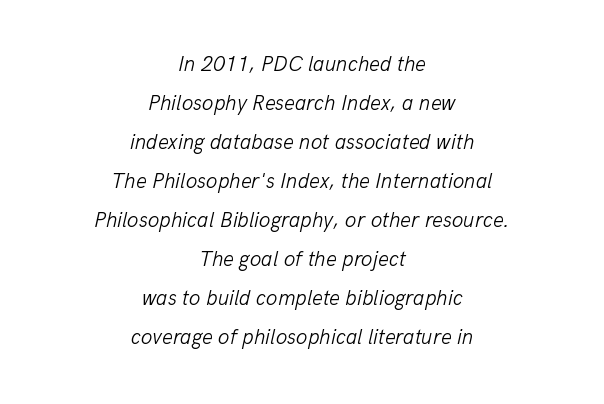
Q: Is the text bold? A: No.
Q: Is the text italic (slanted)? A: Yes, it leans right by about 13 degrees.
Q: Is the text underlined? A: No.
Q: How is the paragraph aligned? A: Centered.
Q: Is the spacing between letters normal or unusually wide? A: Normal.
